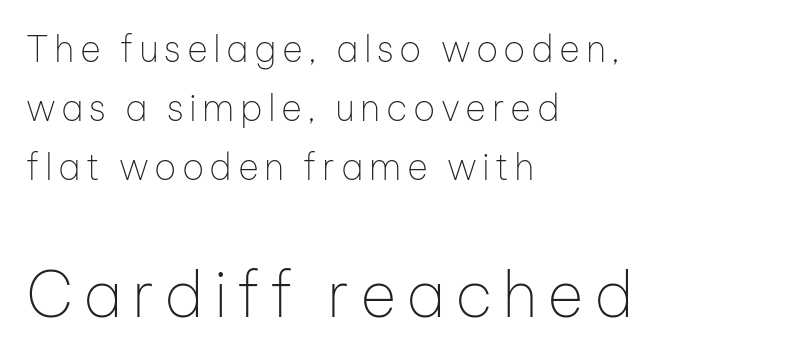
{"serif": "no", "italic": "no", "bold": "no", "weight": "thin", "width": "normal", "stroke_contrast": "low", "x_height": "medium", "monospaced": "no", "underline": "no", "align": "left", "line_spacing": "normal", "line_spacing_ratio": 1.64, "larger_block": "second", "size_ratio": 1.75, "glyph_px": 63}
